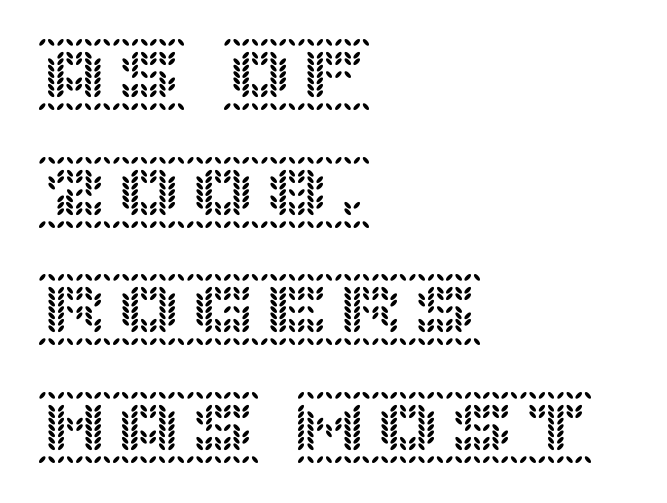
Q: Is the text italic (slanted)? A: No, it is upright.
Q: Is the text underlined? A: No.
Q: How is the paragraph aligned? A: Left-aligned.
Q: Is the spacing between letters normal or unusually wide? A: Normal.
Q: Is the spacing between lines tight, normal or loose? A: Normal.
Q: Width (condensed, normal, or wide)? A: Normal.
Q: x-height? A: Large.
